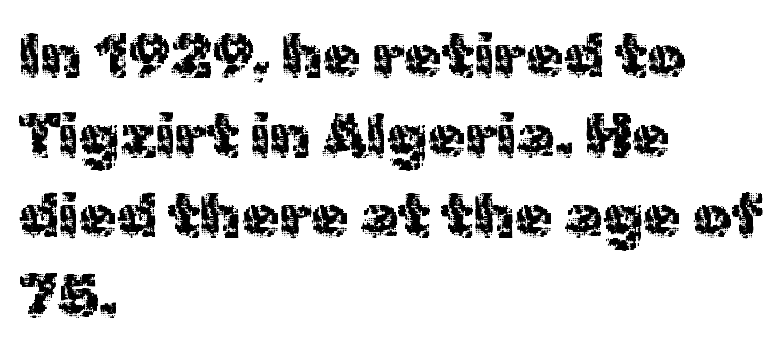
Q: Is the text italic (slanted)? A: No, it is upright.
Q: Is the typeface a serif or a sans-serif typeface? A: Sans-serif.
Q: Is the text underlined? A: No.
Q: How is the paragraph aligned? A: Left-aligned.
Q: Is the spacing between letters normal or unusually wide? A: Normal.
Q: Is the spacing between lines tight, normal or loose? A: Normal.
Q: Width (condensed, normal, or wide)? A: Normal.
Q: x-height? A: Medium.
Q: Monospaced? A: No.
